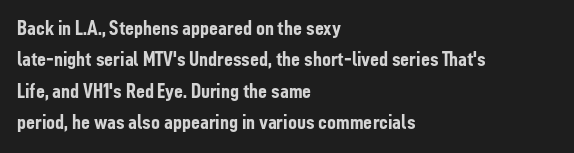
The image shows 22 px bold type, upright; set left-aligned, normal line spacing (1.43x), normal letter spacing, not underlined.
